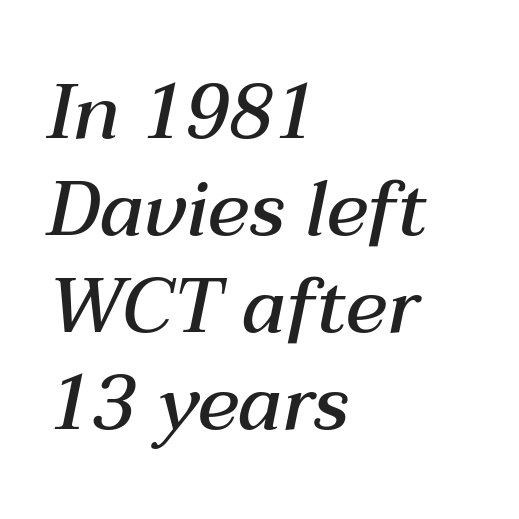
These lines are rendered in a variable-pitch font. Emphasis by weight is partial: semibold. Compared with a centered layout, this one pins lines to the left instead. The passage shown has conventional tracking throughout. The passage shown stacks its lines at a standard gap.
